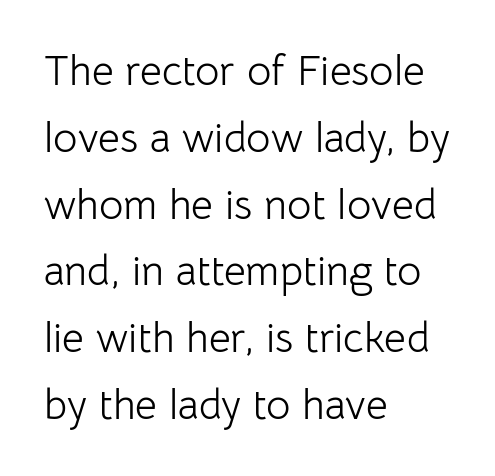
{"serif": "no", "italic": "no", "bold": "no", "weight": "light", "width": "normal", "stroke_contrast": "low", "x_height": "medium", "monospaced": "no", "underline": "no", "align": "left", "line_spacing": "normal", "line_spacing_ratio": 1.59, "letter_spacing": "normal", "letter_spacing_em": 0.0, "glyph_px": 42}
